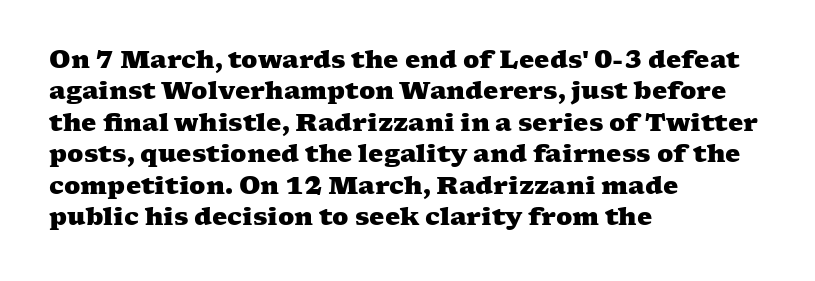
The image shows 24 px bold type; set left-aligned, normal line spacing (1.31x), normal letter spacing, not underlined.
